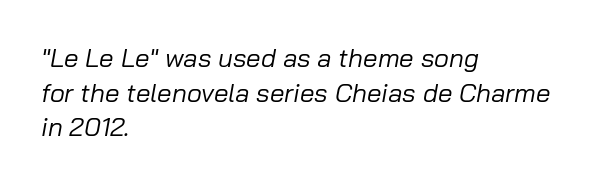
The image shows 26 px text type, italic (leaning right); set left-aligned, normal line spacing (1.33x), normal letter spacing, not underlined.
